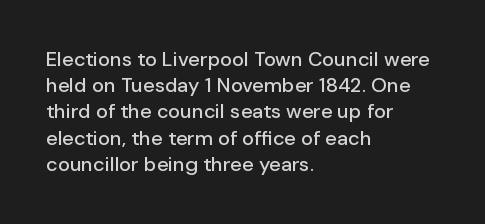
{"italic": "no", "underline": "no", "align": "left", "line_spacing": "normal", "line_spacing_ratio": 1.31, "letter_spacing": "normal", "letter_spacing_em": 0.0, "glyph_px": 20}
